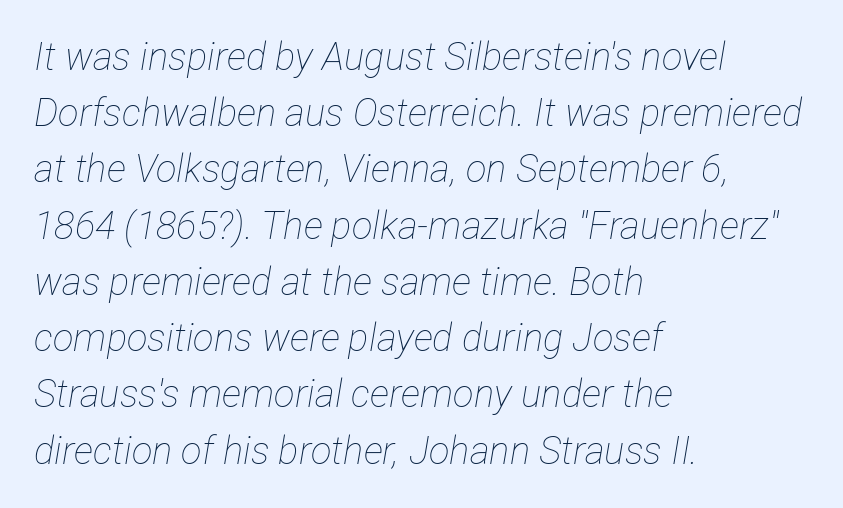
The image shows 38 px thin, condensed type, italic (leaning right); set left-aligned, normal line spacing (1.48x), normal letter spacing, not underlined; low stroke contrast and a medium x-height.
